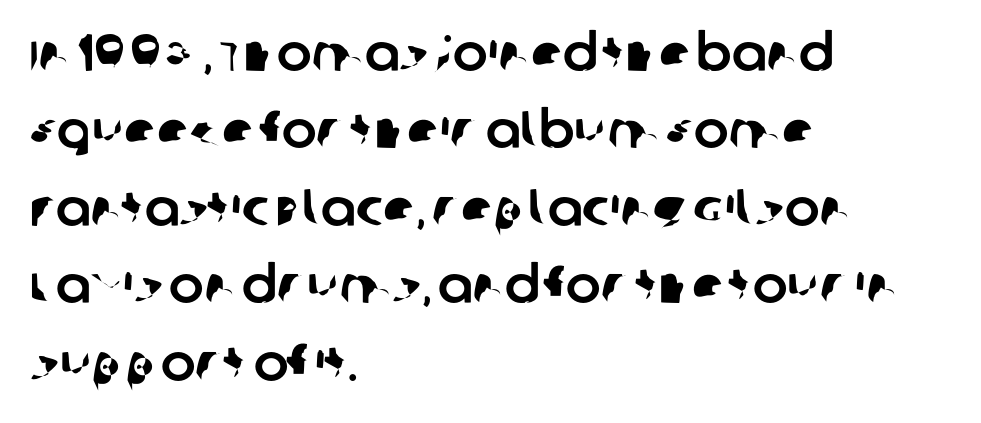
Q: Is the typeface a serif or a sans-serif typeface? A: Sans-serif.
Q: Is the text underlined? A: No.
Q: How is the paragraph aligned? A: Left-aligned.
Q: Is the spacing between letters normal or unusually wide? A: Normal.
Q: Is the spacing between lines tight, normal or loose? A: Normal.
Q: Width (condensed, normal, or wide)? A: Normal.
Q: Stroke contrast? A: Low.
Q: x-height? A: Large.
Q: Monospaced? A: No.
